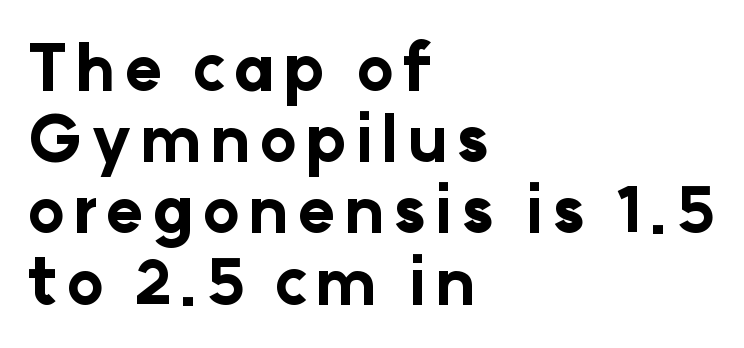
Q: Is the text bold? A: Yes.
Q: Is the text italic (slanted)? A: No, it is upright.
Q: Is the typeface a serif or a sans-serif typeface? A: Sans-serif.
Q: Is the text underlined? A: No.
Q: How is the paragraph aligned? A: Left-aligned.
Q: Is the spacing between lines tight, normal or loose? A: Tight.
Q: Width (condensed, normal, or wide)? A: Normal.
Q: Stroke contrast? A: Low.
Q: x-height? A: Medium.
Q: Monospaced? A: No.
